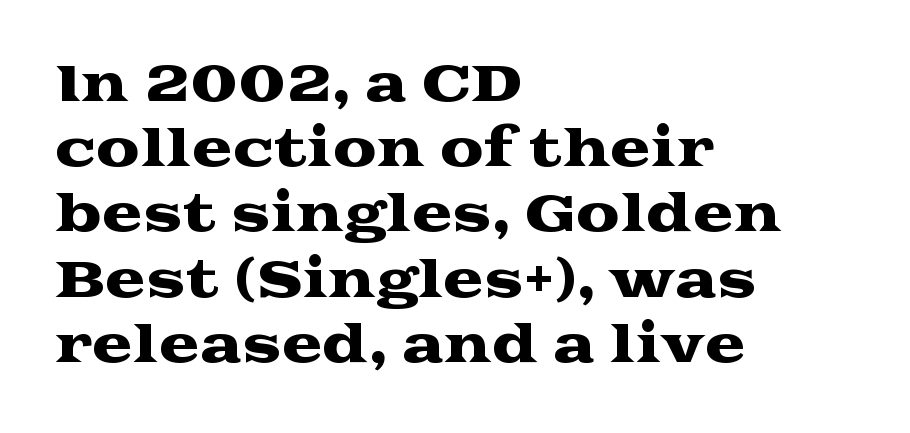
The image shows 49 px wide serif type, upright; set left-aligned, normal line spacing (1.33x), normal letter spacing, not underlined; medium stroke contrast and a medium x-height.
